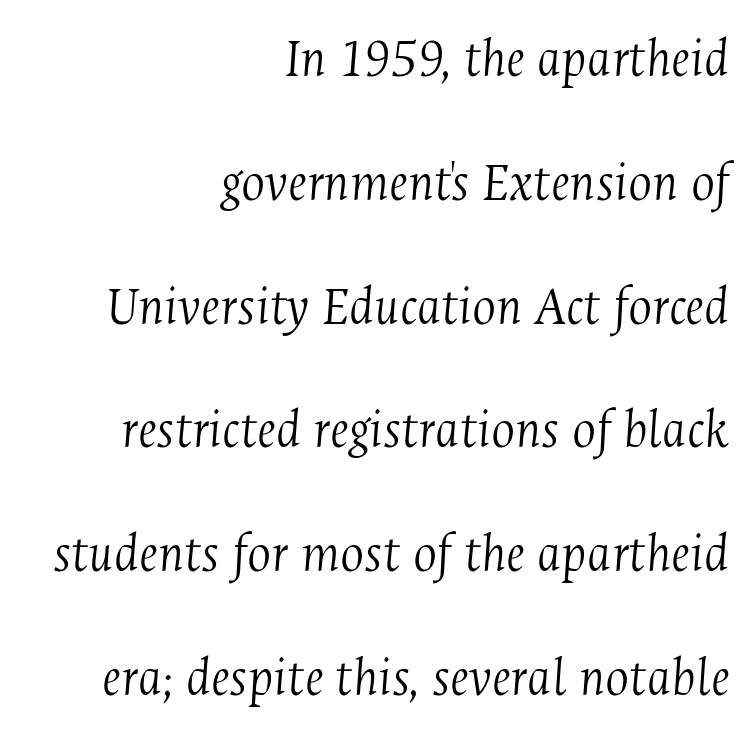
{"serif": "yes", "italic": "yes", "lean": "right", "slant_degrees": 4, "bold": "no", "weight": "light", "width": "condensed", "stroke_contrast": "medium", "x_height": "medium", "monospaced": "no", "underline": "no", "align": "right", "line_spacing": "loose", "line_spacing_ratio": 2.21, "letter_spacing": "normal", "letter_spacing_em": 0.0, "glyph_px": 56}
